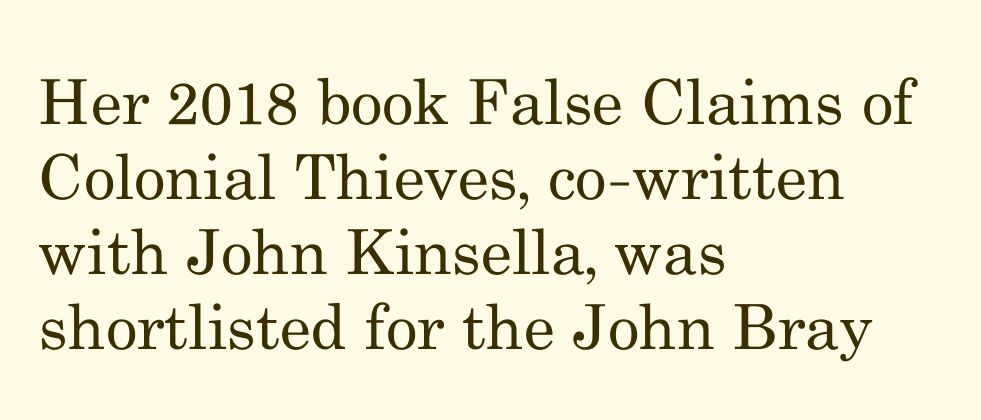
Type without underlining. On a weight scale, this lands at 450 or below. Small tapered or slab feet sit at the stroke ends, so this counts as serif. This is roman type, the default non-slanted kind.
